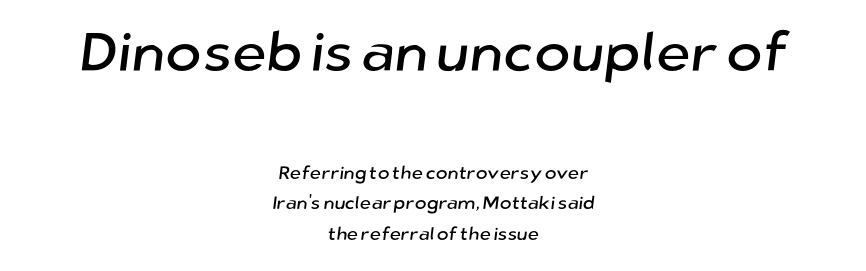
Compared with typical body copy, the letter spacing here is the same. Leftover space on each line is divided equally before and after the words. The upper block of text is set noticeably larger than the block beneath it. The typeface chosen for these lines omits serifs. Think of a printed novel: that variable character pitch is what you see here.
